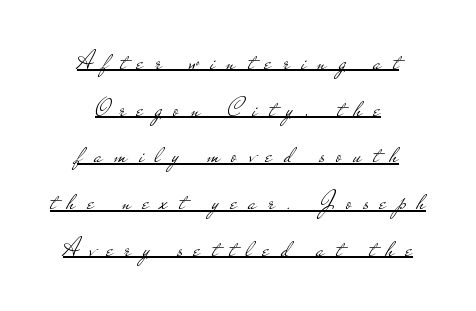
{"bold": "no", "underline": "yes", "align": "center", "line_spacing_ratio": 1.73, "letter_spacing": "wide", "letter_spacing_em": 0.43, "glyph_px": 27}
